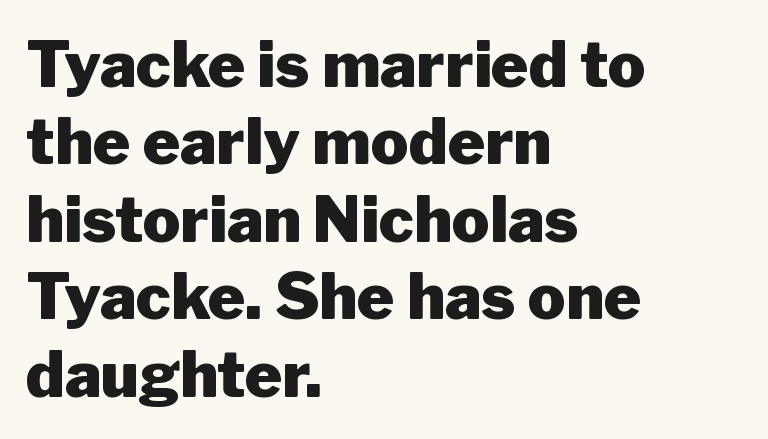
The image shows 63 px heavy sans-serif type, upright; set left-aligned, line spacing 1.23x, normal letter spacing, not underlined; low stroke contrast and a medium x-height.
